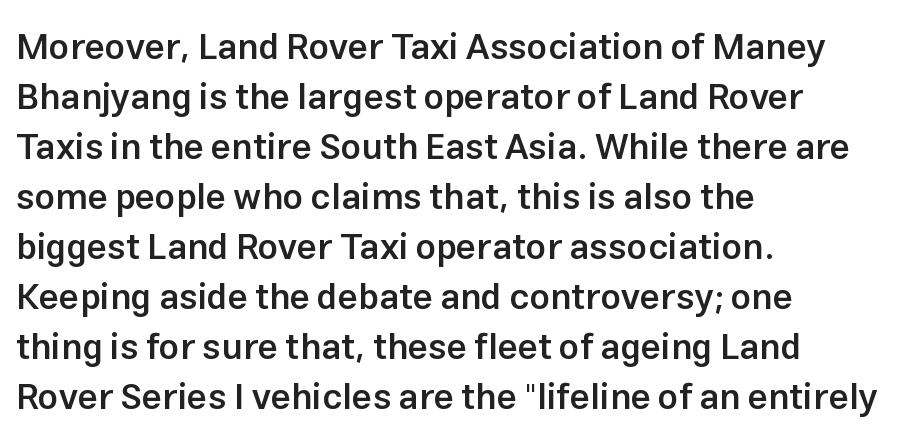
The image shows 36 px semibold sans-serif type, upright; set left-aligned, normal line spacing (1.39x), normal letter spacing, not underlined; low stroke contrast and a medium x-height.
